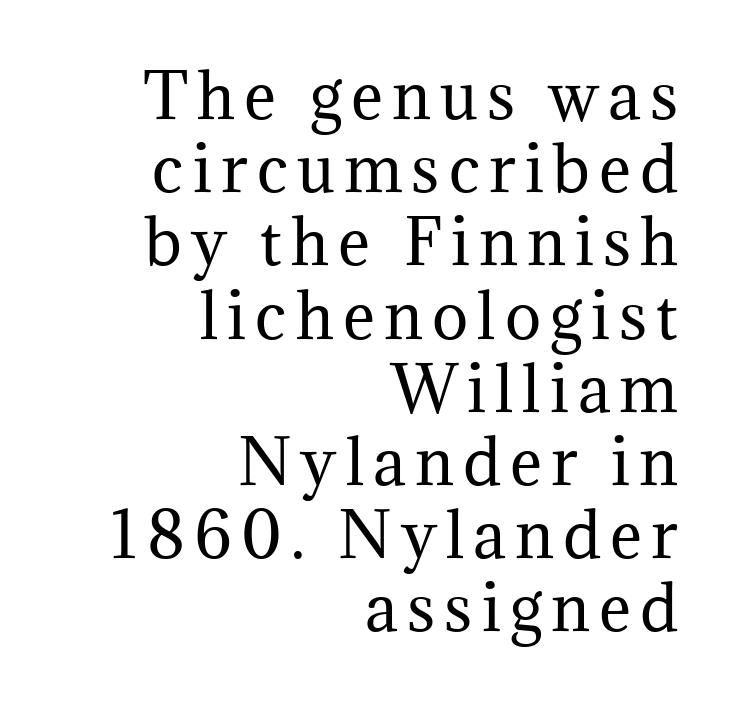
Each letter's strokes conclude with small projecting serifs. Check under the words: just untouched page. The letters look calm and open, with moderate or lighter stems. Horizontally, the lines are justified to the trailing edge only. Italic? Not at all — the glyphs are vertical. Spacing verdict: proportional, widths tailored to each character.
